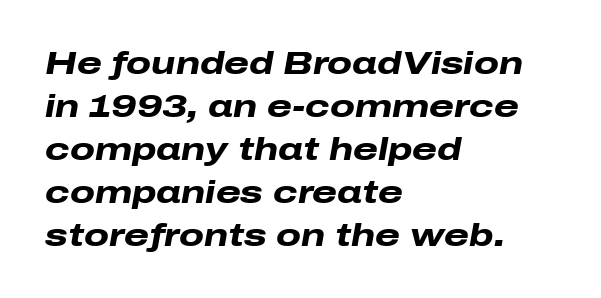
If you drew a line through each stem, it would be angled. Has an underline been added? It has not. Tracking value appears to be zero — textbook default spacing. These lines stack with their left ends in a neat column. The letters advance in unequal steps, a hallmark of proportional type.
